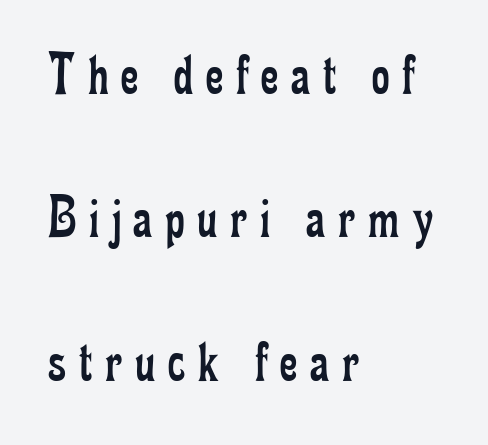
Q: Is the text bold? A: No.
Q: Is the text italic (slanted)? A: No, it is upright.
Q: Is the typeface a serif or a sans-serif typeface? A: Serif.
Q: Is the text underlined? A: No.
Q: How is the paragraph aligned? A: Left-aligned.
Q: Is the spacing between letters normal or unusually wide? A: Unusually wide.
Q: Is the spacing between lines tight, normal or loose? A: Loose.
Q: Width (condensed, normal, or wide)? A: Condensed.
Q: Stroke contrast? A: Low.
Q: x-height? A: Small.
Q: Monospaced? A: No.
